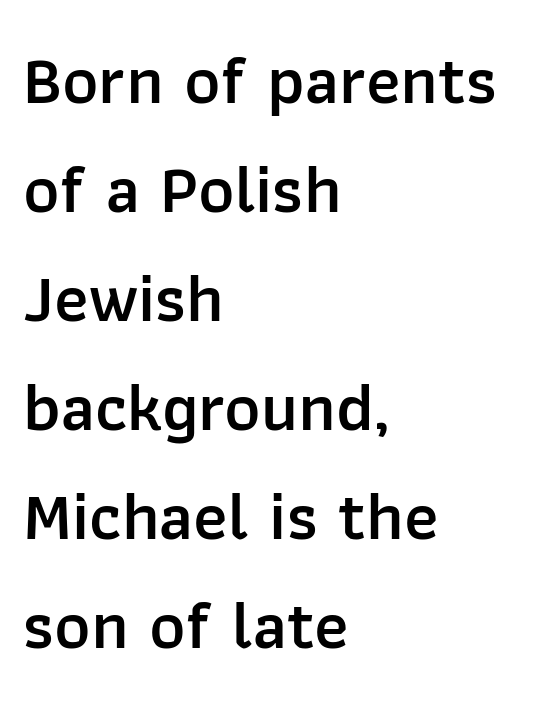
{"serif": "no", "italic": "no", "bold": "semi", "weight": "semibold", "width": "normal", "stroke_contrast": "low", "x_height": "medium", "monospaced": "no", "underline": "no", "align": "left", "line_spacing": "normal", "line_spacing_ratio": 1.58, "letter_spacing": "normal", "letter_spacing_em": 0.0, "glyph_px": 69}
